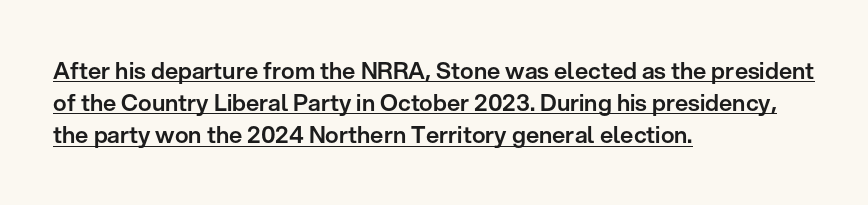
Q: Is the text italic (slanted)? A: No, it is upright.
Q: Is the text underlined? A: Yes.
Q: How is the paragraph aligned? A: Left-aligned.
Q: Is the spacing between letters normal or unusually wide? A: Normal.
Q: Is the spacing between lines tight, normal or loose? A: Normal.
